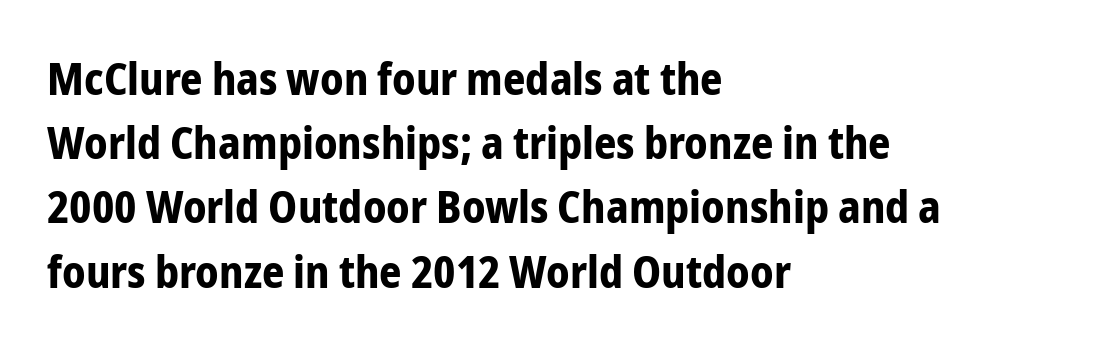
Has an underline been added? It has not. I'd call this a sans setting — the letters go barefoot. A classic flush-left, rag-right setting is used for this passage. You could not count columns in this text — the font is proportionally spaced. The type is set solid horizontally, with unmodified tracking.
